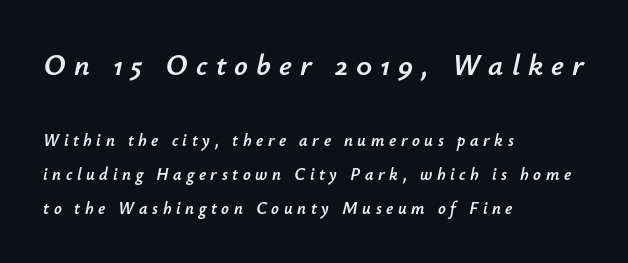
Character widths vary here, with narrow letters taking less room than wide ones. The paragraph has a hard left edge and a soft right edge. The space between consecutive lines is lavish. Does the lettering tilt? It does — this is italic. Two sizes are in play, and the larger belongs to the first block. Descender tails drop into unmarked territory.
